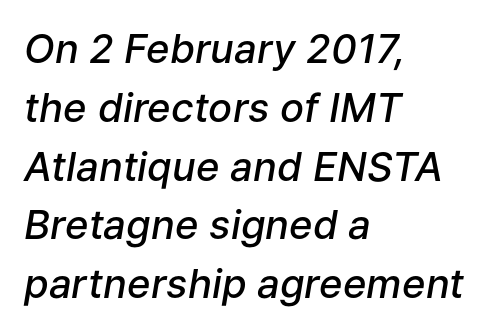
{"italic": "yes", "lean": "right", "slant_degrees": 9, "bold": "semi", "weight": "semibold", "width": "normal", "stroke_contrast": "low", "x_height": "medium", "monospaced": "no", "underline": "no", "align": "left", "line_spacing": "normal", "line_spacing_ratio": 1.47, "letter_spacing": "normal", "letter_spacing_em": 0.0, "glyph_px": 40}
